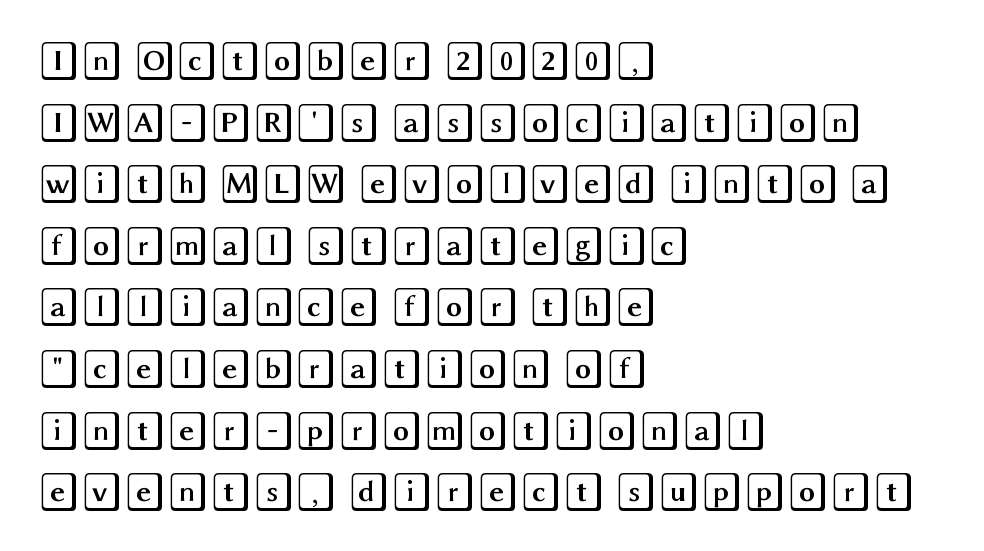
Q: Is the text italic (slanted)? A: No, it is upright.
Q: Is the text underlined? A: No.
Q: How is the paragraph aligned? A: Left-aligned.
Q: Is the spacing between letters normal or unusually wide? A: Normal.
Q: Is the spacing between lines tight, normal or loose? A: Normal.
Q: Width (condensed, normal, or wide)? A: Wide.
Q: x-height? A: Large.
